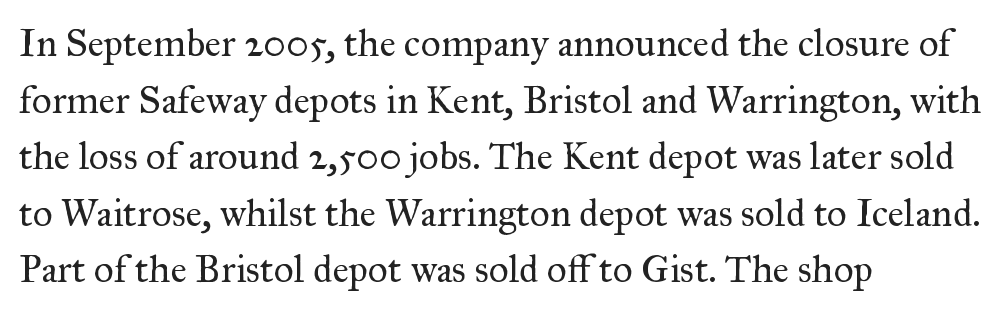
{"serif": "yes", "italic": "no", "bold": "no", "weight": "regular", "width": "normal", "stroke_contrast": "medium", "x_height": "small", "monospaced": "no", "underline": "no", "align": "left", "line_spacing": "normal", "line_spacing_ratio": 1.45, "letter_spacing": "normal", "letter_spacing_em": 0.0, "glyph_px": 39}
